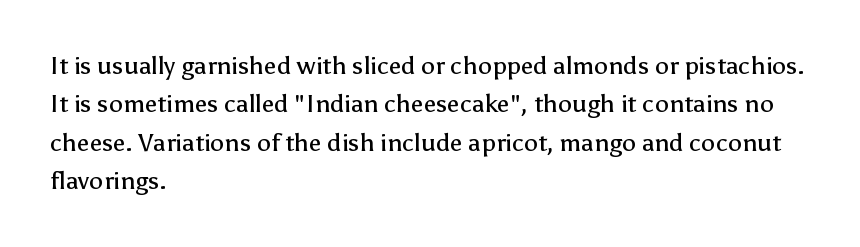
{"italic": "no", "bold": "no", "underline": "no", "align": "left", "line_spacing": "normal", "line_spacing_ratio": 1.54, "letter_spacing": "normal", "letter_spacing_em": 0.0, "glyph_px": 25}
